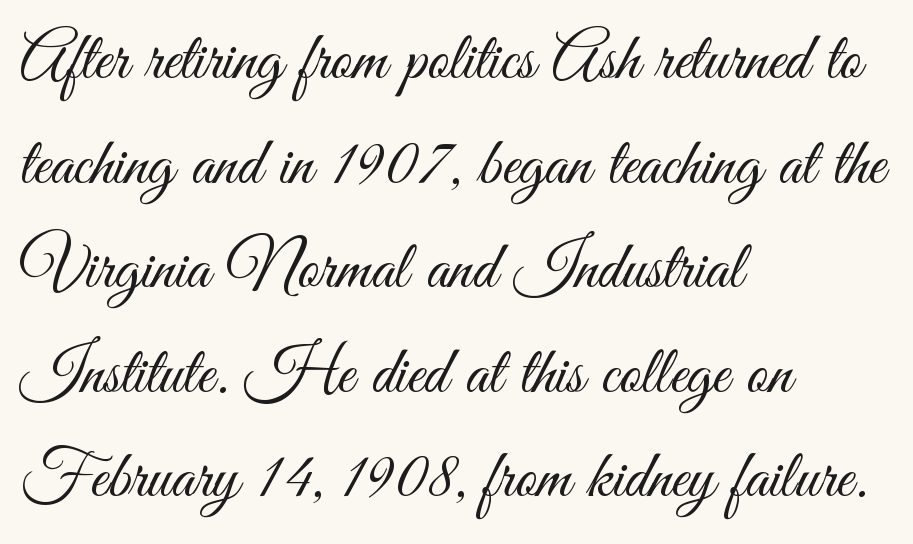
The paragraph has a hard left edge and a soft right edge. Unmarked baselines from the first word to the last. You could not count columns in this text — the font is proportionally spaced. No extra tracking has been applied to these lines.
